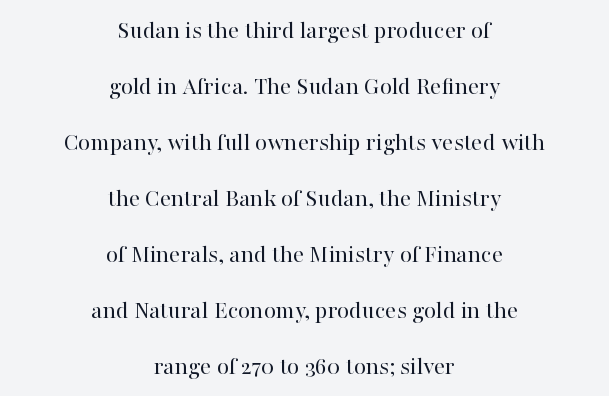
Students, note that the glyphs here touch the page at normal intervals. The strokes are not fattened; the text isn't bold. This rendering features lettering with no underline. Every character sits straight up, as roman type does. One glance says open: line gaps are wider than usual. Typeset on center — no edge is straight.
